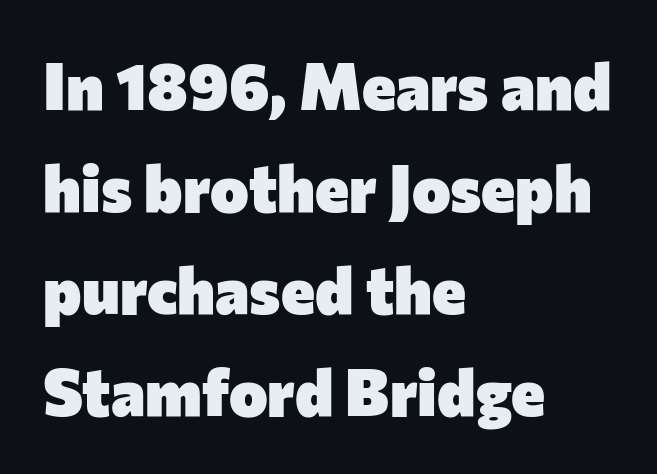
The image shows 65 px heavy sans-serif type, upright; set left-aligned, normal line spacing (1.57x), normal letter spacing, not underlined; low stroke contrast and a medium x-height.
